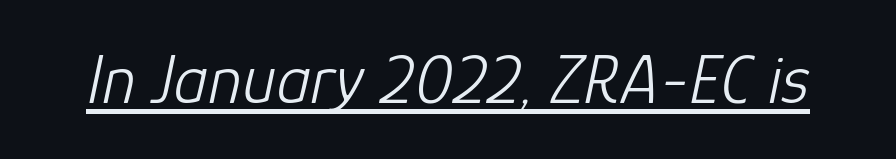
The image shows 70 px light type, italic (leaning right); set normal letter spacing, underlined; low stroke contrast and a medium x-height.
